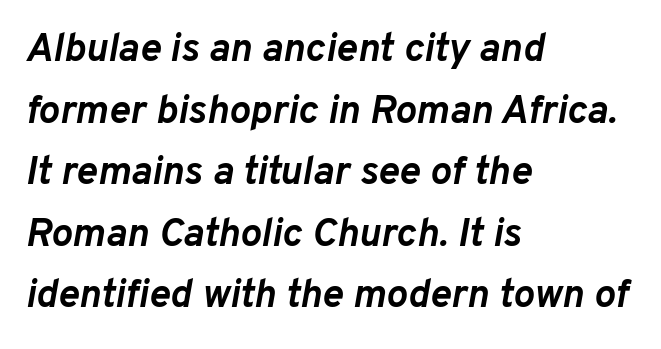
The image shows 40 px semibold type, italic (leaning right); set left-aligned, normal line spacing (1.54x), normal letter spacing, not underlined; low stroke contrast and a medium x-height.
